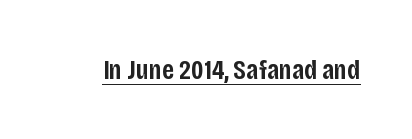
Tall strokes in this sample are plumb rather than angled. Nobody touched the tracking dial on this one. Each letter keeps its own natural width here, so spacing adapts to shape. Caption: semibold face, moderately heavy strokes. Every word sits above its own underline. Nothing sits at the stroke ends, so this counts as sans-serif.
